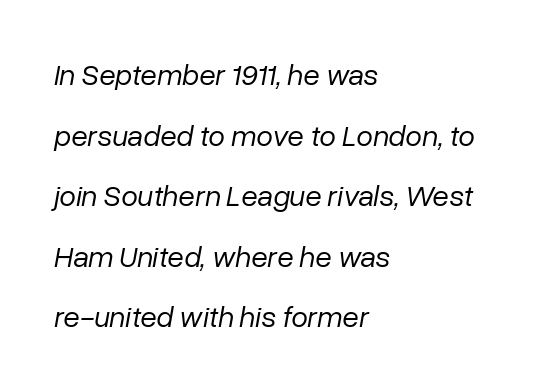
Q: Is the text bold? A: No.
Q: Is the text italic (slanted)? A: Yes, it leans right by about 10 degrees.
Q: Is the text underlined? A: No.
Q: How is the paragraph aligned? A: Left-aligned.
Q: Is the spacing between letters normal or unusually wide? A: Normal.
Q: Is the spacing between lines tight, normal or loose? A: Loose.
Q: Width (condensed, normal, or wide)? A: Normal.
Q: Stroke contrast? A: Low.
Q: x-height? A: Medium.
Q: Monospaced? A: No.
